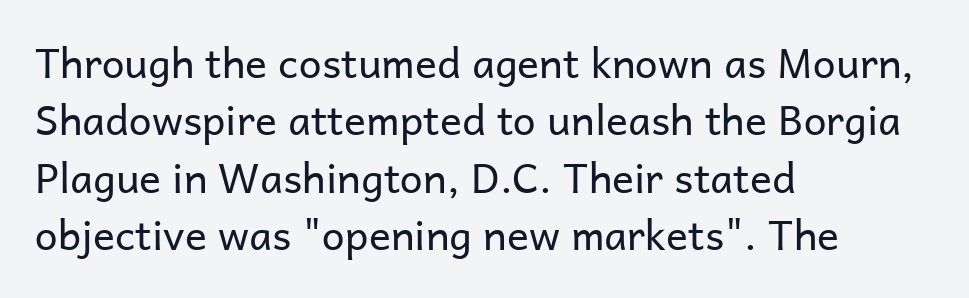
Vertical stems look standard width or narrower in stroke. The letters carry no serifs — their stems end cleanly without finishing strokes. Type without underlining. The lines are quadded left. Tracking here is standard; glyphs follow each other at the usual distance. Normally led — the rows are evenly, conventionally spaced.
